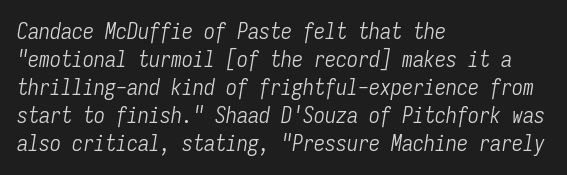
Q: Is the text bold? A: No.
Q: Is the text italic (slanted)? A: Yes, it leans right by about 9 degrees.
Q: Is the text underlined? A: No.
Q: How is the paragraph aligned? A: Left-aligned.
Q: Is the spacing between letters normal or unusually wide? A: Normal.
Q: Is the spacing between lines tight, normal or loose? A: Normal.
